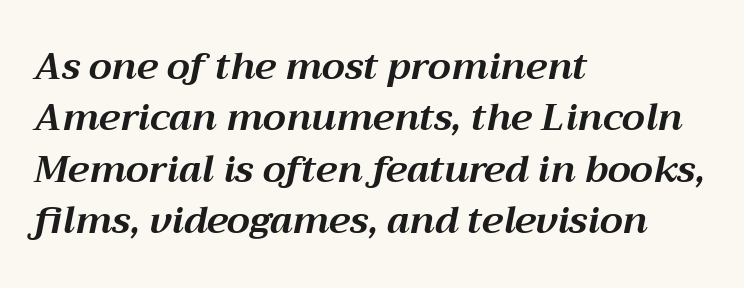
{"italic": "yes", "lean": "right", "slant_degrees": 12, "bold": "yes", "weight": "bold", "width": "normal", "stroke_contrast": "medium", "x_height": "medium", "monospaced": "no", "underline": "no", "align": "left", "line_spacing": "normal", "line_spacing_ratio": 1.39, "letter_spacing": "normal", "letter_spacing_em": 0.0, "glyph_px": 37}
